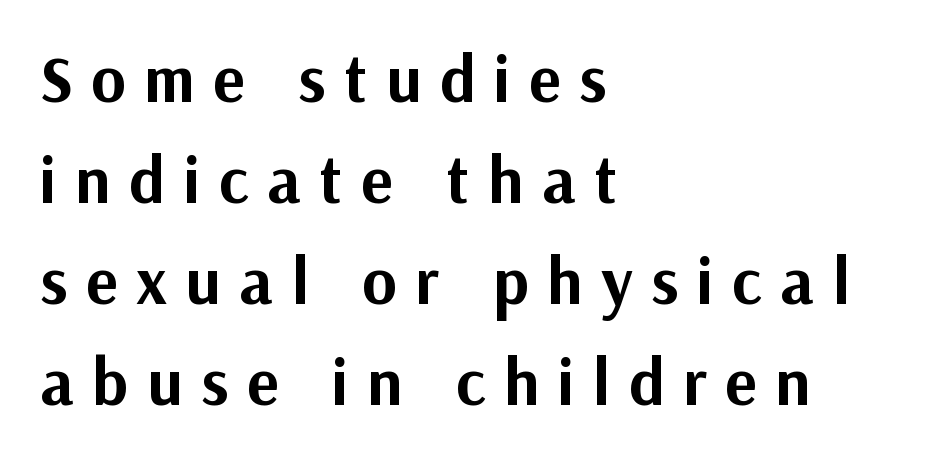
{"serif": "no", "italic": "no", "bold": "yes", "weight": "bold", "width": "normal", "stroke_contrast": "medium", "x_height": "medium", "monospaced": "no", "underline": "no", "align": "left", "line_spacing": "normal", "line_spacing_ratio": 1.53, "letter_spacing": "wide", "letter_spacing_em": 0.28, "glyph_px": 66}
